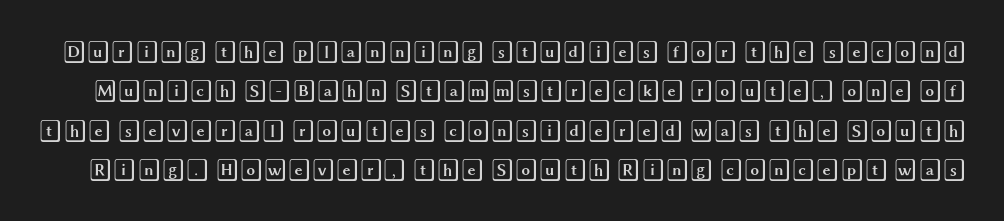
{"italic": "no", "underline": "no", "line_spacing_ratio": 1.79, "letter_spacing": "normal", "letter_spacing_em": 0.0, "glyph_px": 22}
